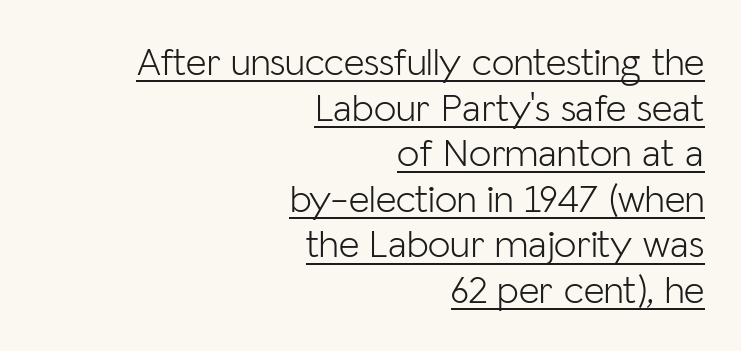
{"serif": "no", "italic": "no", "bold": "no", "weight": "light", "width": "normal", "stroke_contrast": "low", "x_height": "medium", "monospaced": "no", "underline": "yes", "align": "right", "line_spacing": "tight", "line_spacing_ratio": 1.14, "letter_spacing": "normal", "letter_spacing_em": 0.0, "glyph_px": 40}
